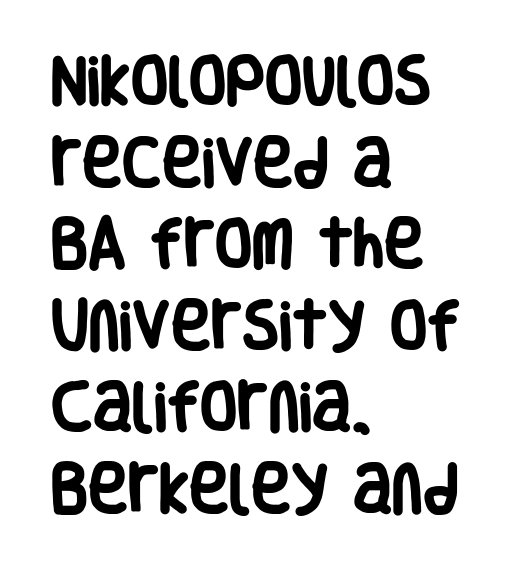
Q: Is the text bold? A: Yes.
Q: Is the text italic (slanted)? A: No, it is upright.
Q: Is the typeface a serif or a sans-serif typeface? A: Sans-serif.
Q: Is the text underlined? A: No.
Q: How is the paragraph aligned? A: Left-aligned.
Q: Is the spacing between letters normal or unusually wide? A: Normal.
Q: Is the spacing between lines tight, normal or loose? A: Normal.
Q: Width (condensed, normal, or wide)? A: Condensed.
Q: Stroke contrast? A: Low.
Q: x-height? A: Large.
Q: Monospaced? A: No.
